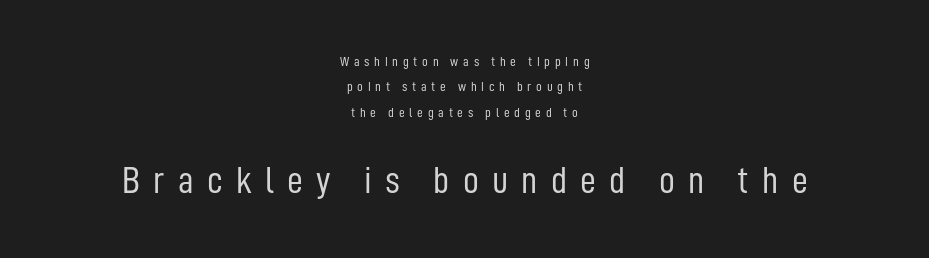
Anything drawn beneath the words? Only blank space. This sample uses expanded letter spacing, leaving extra air between glyphs. The face used here is proportionally spaced, like ordinary book or web type. The designer went with a sans here, leaving each stem footless. These lines are centered, leaving both edges ragged.
